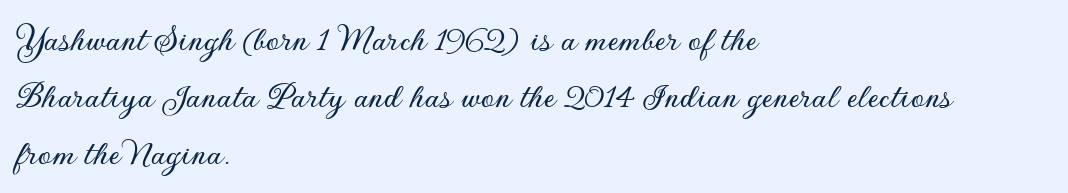
How are the letters spaced? Ordinarily, with no added tracking. The rendering uses natural spacing where letterforms have individual widths. Descenders hang freely into open space. A sans-serif font was chosen for this passage. Every row of glyphs begins at an identical x-position on the left.
